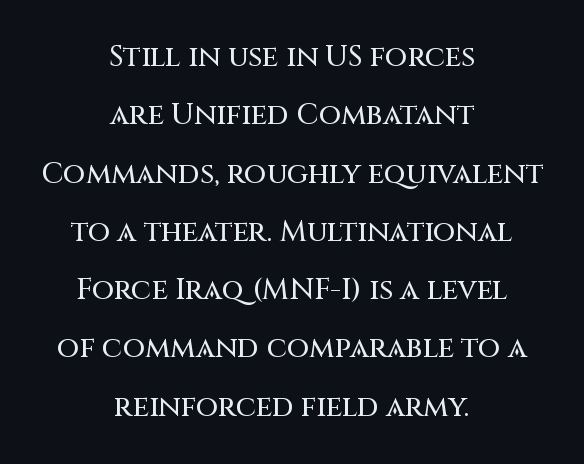
The image shows 29 px sans-serif type, upright; set centered, loose line spacing (2.01x), normal letter spacing, not underlined; medium stroke contrast and a large x-height.
